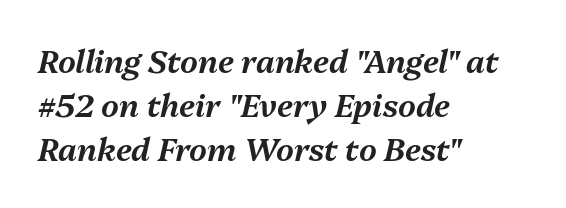
{"italic": "yes", "lean": "right", "slant_degrees": 13, "width": "normal", "stroke_contrast": "medium", "x_height": "medium", "monospaced": "no", "underline": "no", "align": "left", "line_spacing": "normal", "line_spacing_ratio": 1.42, "letter_spacing": "normal", "letter_spacing_em": 0.0, "glyph_px": 31}
